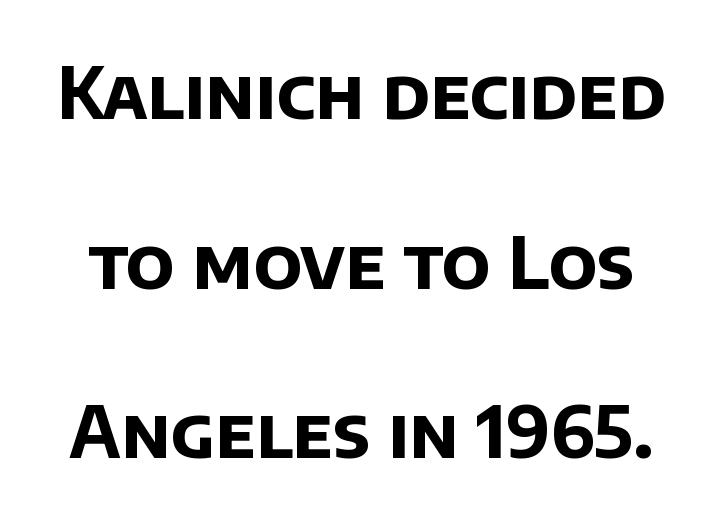
The image shows 71 px bold sans-serif type; set loose line spacing (2.39x), normal letter spacing, not underlined; low stroke contrast and a large x-height.
